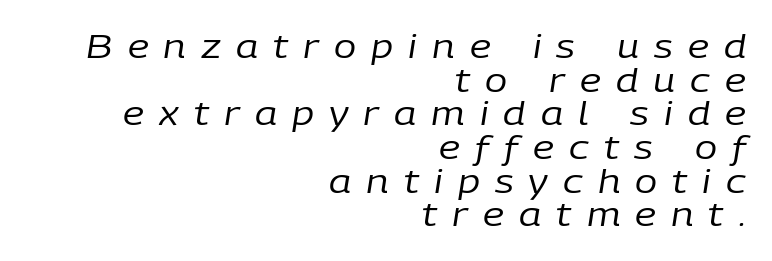
{"italic": "yes", "lean": "right", "slant_degrees": 9, "bold": "no", "weight": "regular", "width": "normal", "stroke_contrast": "low", "x_height": "medium", "monospaced": "no", "underline": "no", "align": "right", "line_spacing": "tight", "line_spacing_ratio": 1.02, "letter_spacing": "wide", "letter_spacing_em": 0.46, "glyph_px": 33}
